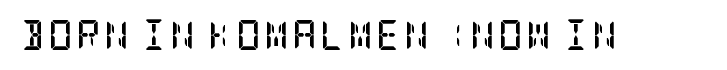
{"serif": "yes", "italic": "no", "bold": "yes", "weight": "semibold", "width": "condensed", "stroke_contrast": "low", "x_height": "large", "underline": "no", "glyph_px": 30}
